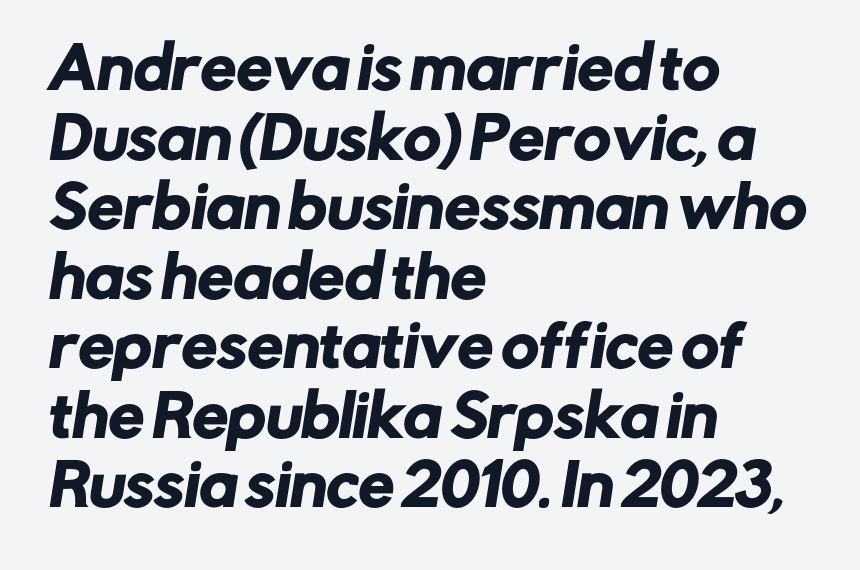
The image shows 57 px sans-serif type; set left-aligned, line spacing 1.22x, normal letter spacing, not underlined; low stroke contrast and a medium x-height.
